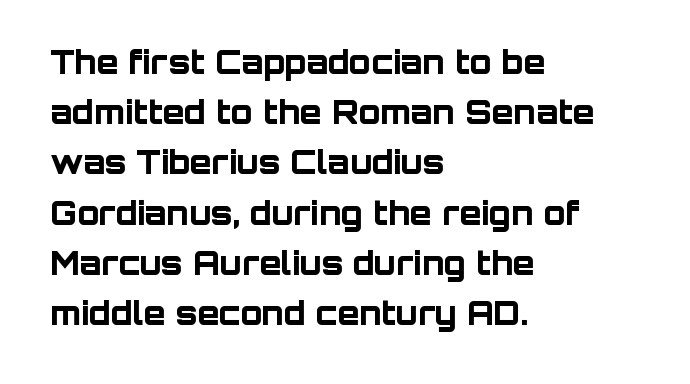
Nobody touched the tracking dial on this one. Nothing sits at the stroke ends, so this counts as sans-serif. These lines are rendered in a variable-pitch font. Designer's note — italics off, roman on. Visually the block forms a straight wall on the left and a jagged coastline on the right.
